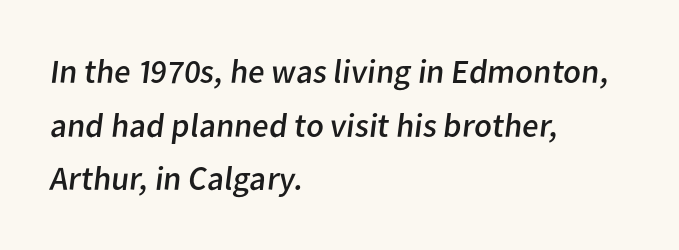
Q: Is the text bold? A: No.
Q: Is the typeface a serif or a sans-serif typeface? A: Sans-serif.
Q: Is the text underlined? A: No.
Q: How is the paragraph aligned? A: Left-aligned.
Q: Is the spacing between letters normal or unusually wide? A: Normal.
Q: Is the spacing between lines tight, normal or loose? A: Normal.
Q: Width (condensed, normal, or wide)? A: Normal.
Q: Stroke contrast? A: Low.
Q: x-height? A: Medium.
Q: Monospaced? A: No.
